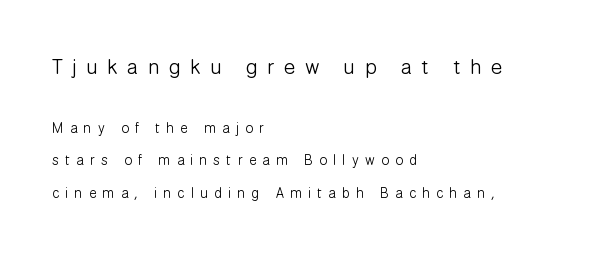
Substantial extra tracking has been applied to these lines. Honestly, there is no underline to notice here at all. Heft: none added — not bold. The specimen reads as upright at a glance. Whoever set this chose breathing room over compactness in the vertical rhythm. Visually the block forms a straight wall on the left and a jagged coastline on the right.
